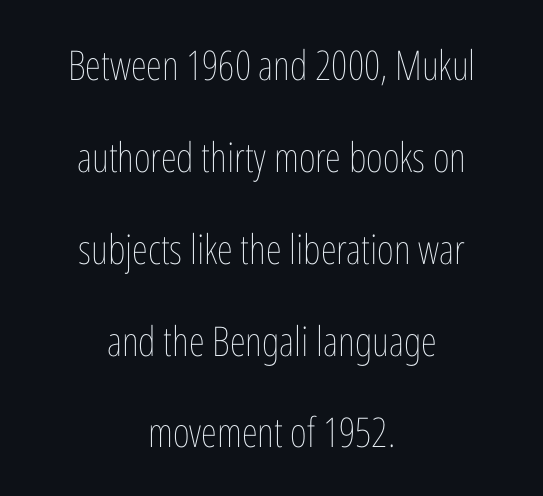
The image shows 41 px thin, condensed type, upright; set centered, loose line spacing (2.24x), normal letter spacing, not underlined; low stroke contrast and a medium x-height.
